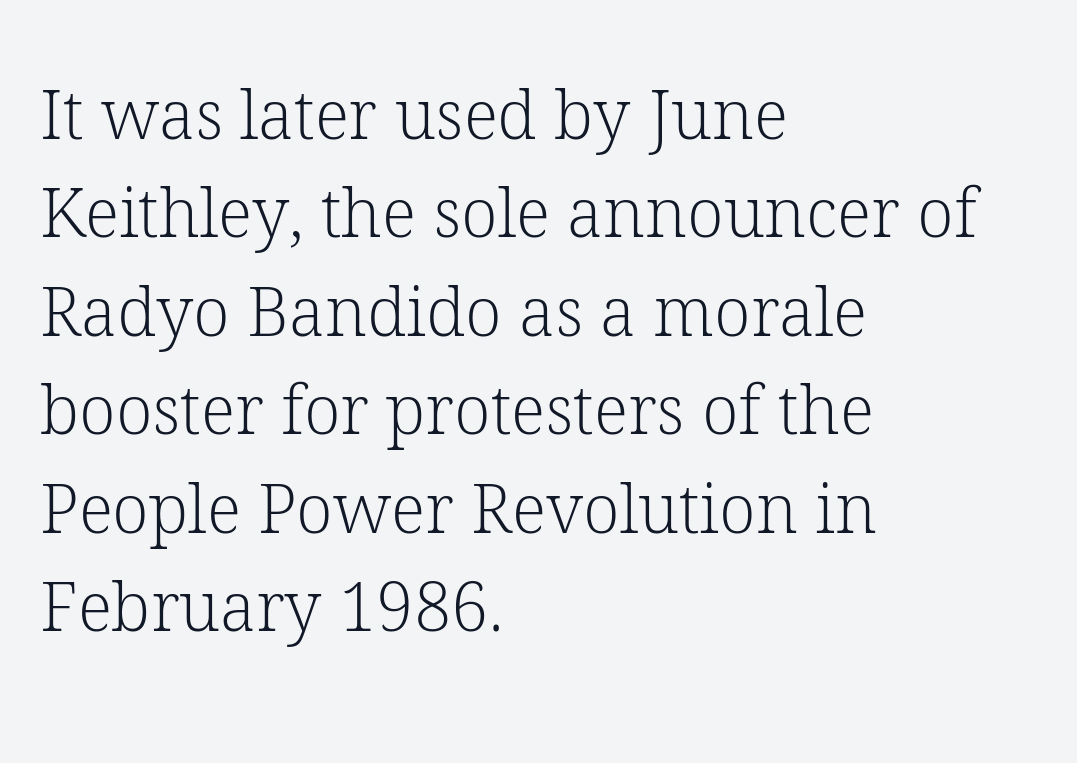
You can tell it's not italic because the verticals are truly vertical. All the whitespace from short lines collects on the right. The string is rendered with underlining switched off. Observe the serifs anchoring each vertical stroke in this sample. The space between consecutive lines is moderate. Observe the ordinary spacing: letters are neighbours, not strangers.
